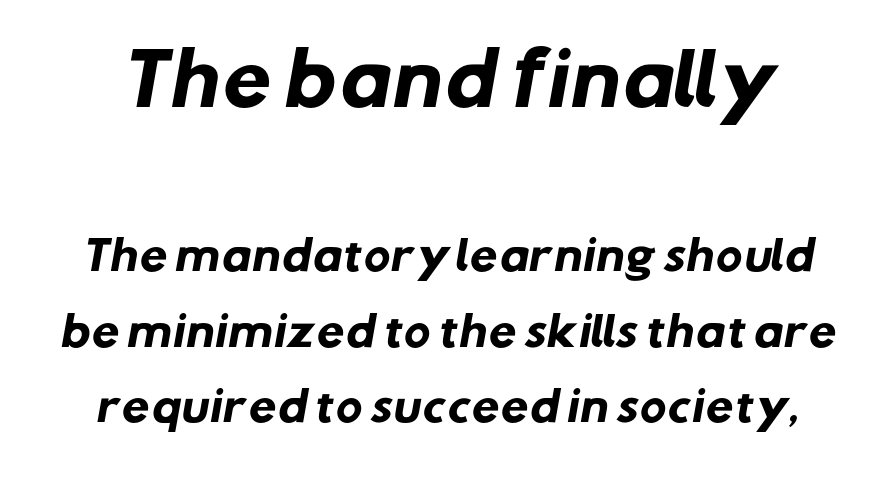
Each letter keeps its own natural width here, so spacing adapts to shape. The rendering uses a bold face; every stroke is thick and dark. The block sitting higher on the canvas is the one with enlarged characters. The face used here is a sans, in the tradition of grotesques and geometrics.
